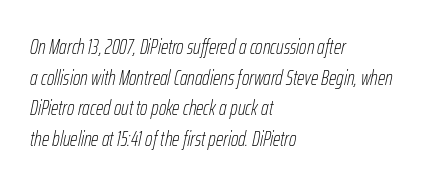
The letters sit at their default tracking, neither squeezed nor spread. All the whitespace from short lines collects on the right. The strokes are not fattened; the text isn't bold. Descender tails drop into unmarked territory. Compared with typical paragraphs, the rows here are spaced about the same. The whole block is typeset with a tilt.
